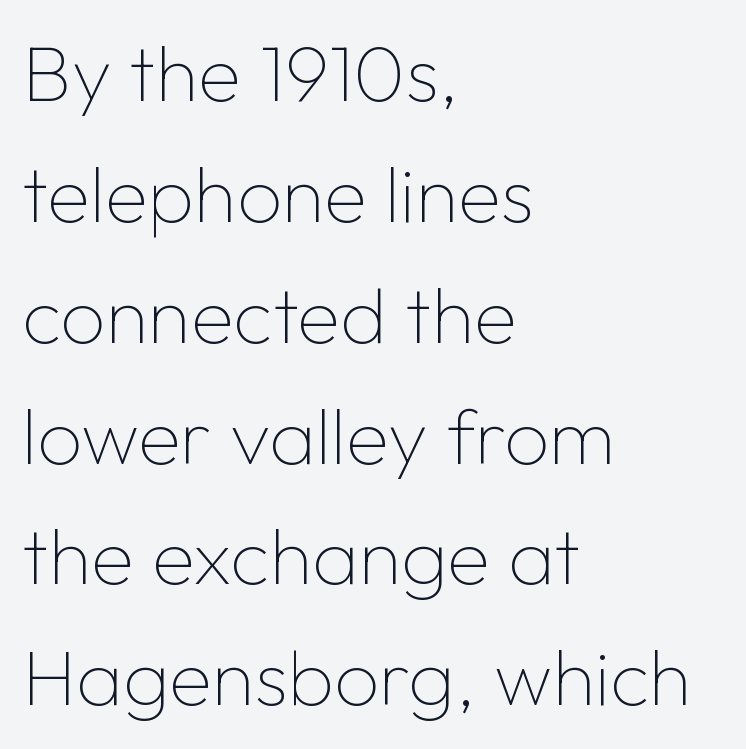
Q: Is the text bold? A: No.
Q: Is the text italic (slanted)? A: No, it is upright.
Q: Is the typeface a serif or a sans-serif typeface? A: Sans-serif.
Q: Is the text underlined? A: No.
Q: How is the paragraph aligned? A: Left-aligned.
Q: Is the spacing between letters normal or unusually wide? A: Normal.
Q: Is the spacing between lines tight, normal or loose? A: Normal.
Q: Width (condensed, normal, or wide)? A: Normal.
Q: Stroke contrast? A: Low.
Q: x-height? A: Medium.
Q: Monospaced? A: No.
